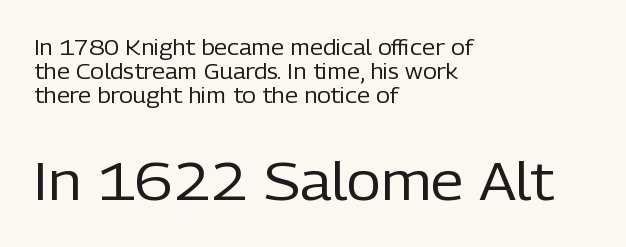
Q: Is the text bold? A: No.
Q: Is the text italic (slanted)? A: No, it is upright.
Q: Is the typeface a serif or a sans-serif typeface? A: Sans-serif.
Q: Is the text underlined? A: No.
Q: How is the paragraph aligned? A: Left-aligned.
Q: Is the spacing between letters normal or unusually wide? A: Normal.
Q: Is the spacing between lines tight, normal or loose? A: Tight.
Q: Which block of text is set in a larger size, the first (top) or the second (bottom)? A: The second (bottom) one.
Q: Width (condensed, normal, or wide)? A: Normal.
Q: Stroke contrast? A: Low.
Q: x-height? A: Medium.
Q: Monospaced? A: No.
